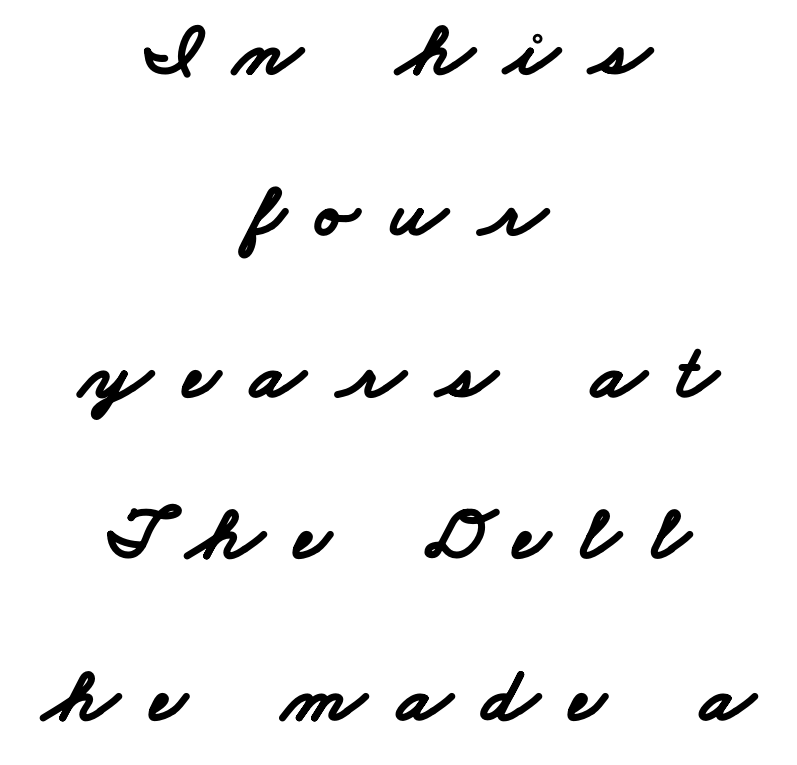
The image shows 78 px bold, wide sans-serif type; set centered, loose line spacing (2.07x), unusually wide letter spacing (+0.41 em), not underlined; low stroke contrast and a small x-height.
